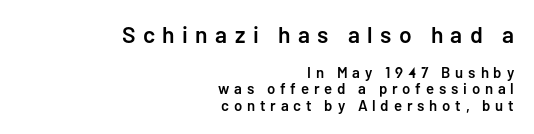
{"italic": "no", "bold": "semi", "underline": "no", "align": "right", "line_spacing": "tight", "line_spacing_ratio": 1.08, "letter_spacing": "wide", "letter_spacing_em": 0.32, "larger_block": "first", "size_ratio": 1.53, "glyph_px": 23}
